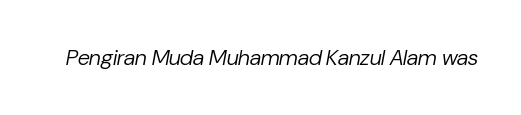
The image shows 22 px text type, italic (leaning right); set normal letter spacing, not underlined.
